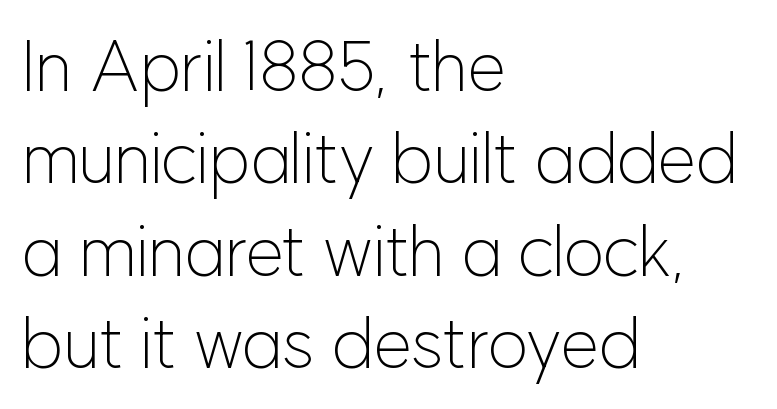
{"serif": "no", "italic": "no", "bold": "no", "weight": "light", "width": "normal", "stroke_contrast": "low", "x_height": "medium", "monospaced": "no", "underline": "no", "align": "left", "line_spacing": "normal", "line_spacing_ratio": 1.32, "letter_spacing": "normal", "letter_spacing_em": 0.0, "glyph_px": 70}
